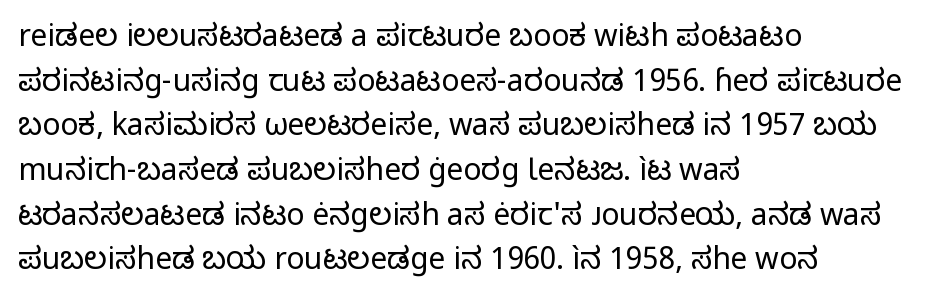
Look at the bottom of the vertical strokes: they stop flat, with no serifs. Tracking here is standard; glyphs follow each other at the usual distance. What's the leading like? Ordinary, nothing unusual. Weight class: somewhere from thin through regular.
